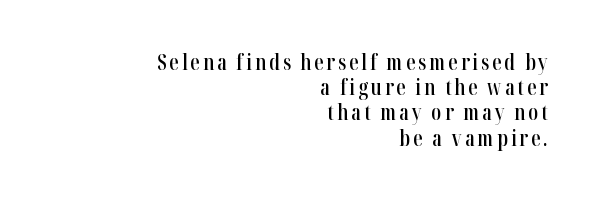
The glyphs are unaccompanied by any horizontal stroke below them. All the whitespace from short lines collects on the left. Posture: upright roman. Typographic density is moderately raised because the face is semibold.
